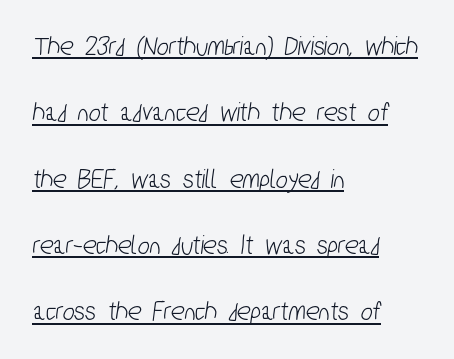
Q: Is the typeface a serif or a sans-serif typeface? A: Sans-serif.
Q: Is the text underlined? A: Yes.
Q: How is the paragraph aligned? A: Left-aligned.
Q: Is the spacing between letters normal or unusually wide? A: Normal.
Q: Is the spacing between lines tight, normal or loose? A: Loose.
Q: Width (condensed, normal, or wide)? A: Condensed.
Q: Stroke contrast? A: Low.
Q: x-height? A: Medium.
Q: Monospaced? A: No.
